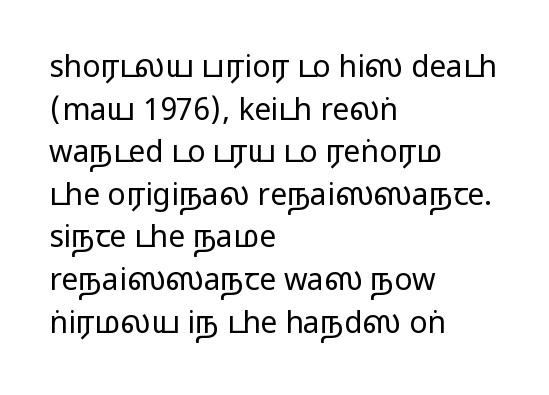
{"serif": "no", "italic": "no", "width": "wide", "stroke_contrast": "medium", "monospaced": "no", "underline": "no", "align": "left", "line_spacing": "normal", "line_spacing_ratio": 1.42, "letter_spacing": "normal", "letter_spacing_em": 0.0, "glyph_px": 30}
